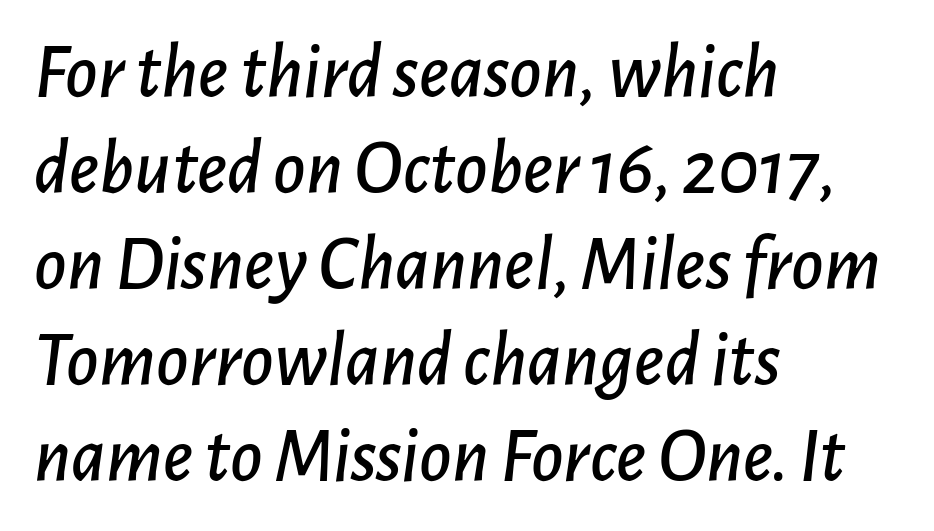
The image shows 78 px text type, italic (leaning right); set left-aligned, line spacing 1.23x, normal letter spacing, not underlined; low stroke contrast and a medium x-height.
